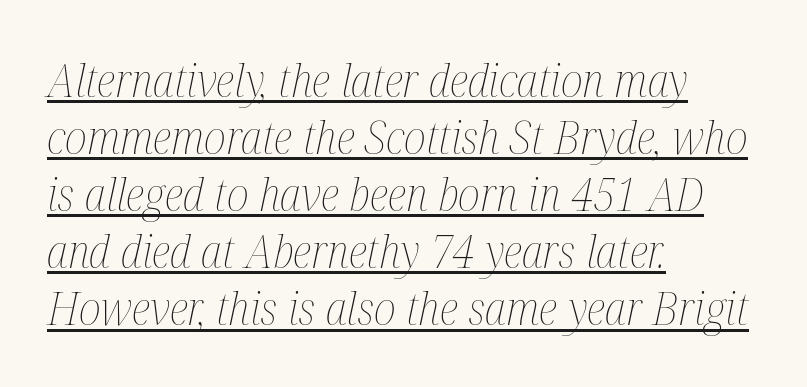
The image shows 46 px thin, condensed type, italic (leaning right); set left-aligned, line spacing 1.24x, normal letter spacing, underlined; medium stroke contrast and a medium x-height.
